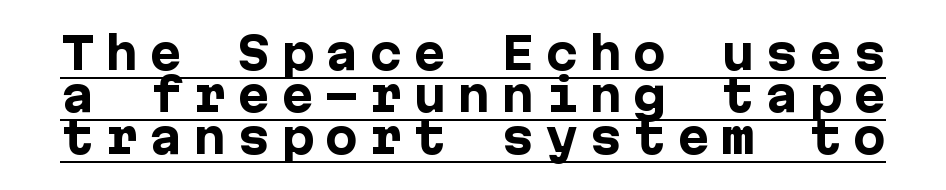
{"serif": "no", "italic": "no", "bold": "yes", "weight": "heavy", "width": "normal", "stroke_contrast": "low", "x_height": "medium", "underline": "yes", "line_spacing": "tight", "line_spacing_ratio": 0.96, "letter_spacing": "wide", "letter_spacing_em": 0.25, "glyph_px": 44}
